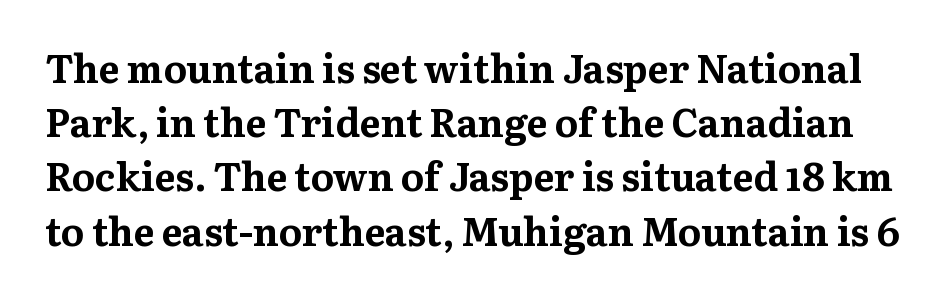
{"serif": "yes", "italic": "no", "bold": "yes", "weight": "bold", "width": "normal", "stroke_contrast": "medium", "x_height": "medium", "monospaced": "no", "underline": "no", "line_spacing": "normal", "line_spacing_ratio": 1.39, "letter_spacing": "normal", "letter_spacing_em": 0.0, "glyph_px": 39}
